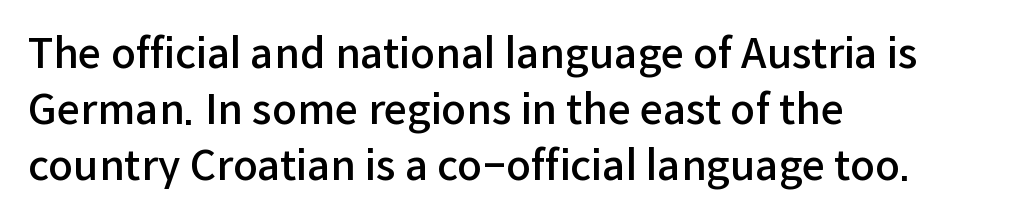
The image shows 41 px semibold sans-serif type, upright; set left-aligned, normal line spacing (1.37x), normal letter spacing, not underlined; low stroke contrast and a medium x-height.
